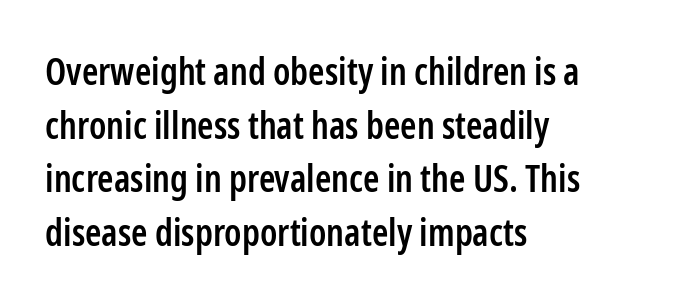
Q: Is the text bold? A: Semi-bold.
Q: Is the text italic (slanted)? A: No, it is upright.
Q: Is the typeface a serif or a sans-serif typeface? A: Sans-serif.
Q: Is the text underlined? A: No.
Q: How is the paragraph aligned? A: Left-aligned.
Q: Is the spacing between letters normal or unusually wide? A: Normal.
Q: Is the spacing between lines tight, normal or loose? A: Normal.
Q: Width (condensed, normal, or wide)? A: Condensed.
Q: Stroke contrast? A: Low.
Q: x-height? A: Medium.
Q: Monospaced? A: No.
